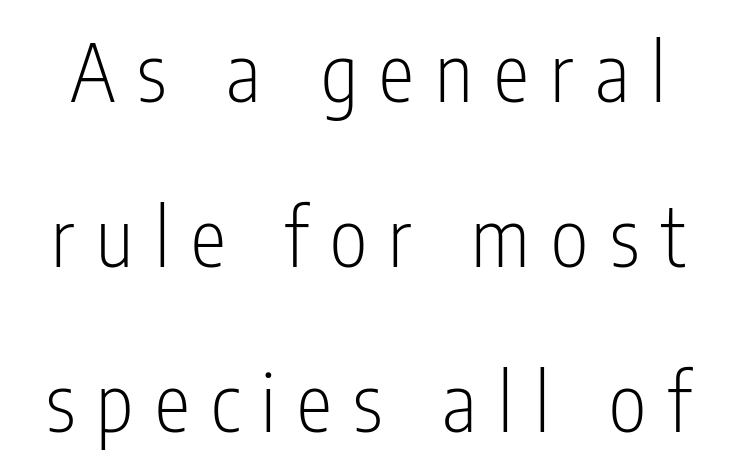
{"serif": "no", "italic": "no", "bold": "no", "weight": "light", "width": "condensed", "stroke_contrast": "low", "x_height": "medium", "monospaced": "no", "underline": "no", "line_spacing": "loose", "line_spacing_ratio": 2.06, "letter_spacing": "wide", "letter_spacing_em": 0.27, "glyph_px": 80}
